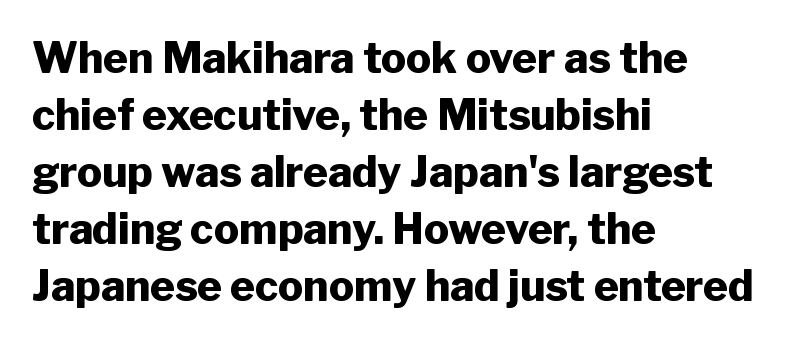
Q: Is the text bold? A: Yes.
Q: Is the text italic (slanted)? A: No, it is upright.
Q: Is the typeface a serif or a sans-serif typeface? A: Sans-serif.
Q: Is the text underlined? A: No.
Q: How is the paragraph aligned? A: Left-aligned.
Q: Is the spacing between letters normal or unusually wide? A: Normal.
Q: Is the spacing between lines tight, normal or loose? A: Normal.
Q: Width (condensed, normal, or wide)? A: Normal.
Q: Stroke contrast? A: Low.
Q: x-height? A: Medium.
Q: Monospaced? A: No.
